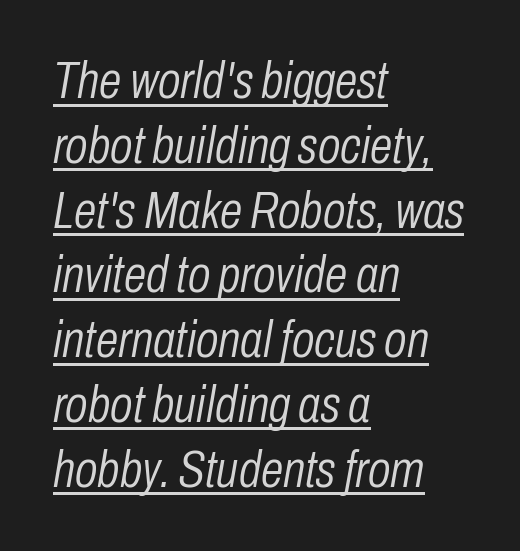
The image shows 51 px light, condensed type, italic (leaning right); set left-aligned, normal line spacing (1.27x), normal letter spacing, underlined; low stroke contrast and a medium x-height.
